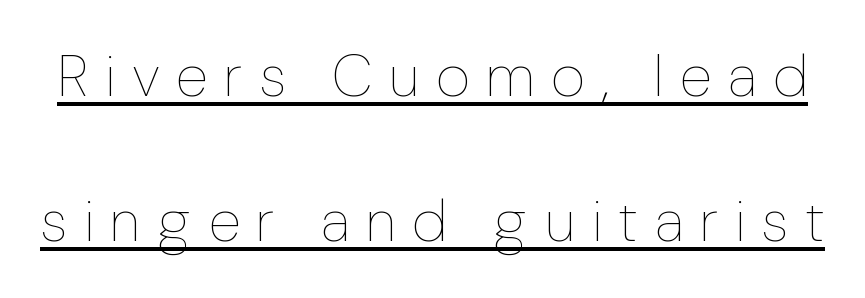
Q: Is the text bold? A: No.
Q: Is the text italic (slanted)? A: No, it is upright.
Q: Is the text underlined? A: Yes.
Q: Is the spacing between letters normal or unusually wide? A: Unusually wide.
Q: Is the spacing between lines tight, normal or loose? A: Loose.
Q: Width (condensed, normal, or wide)? A: Normal.
Q: Stroke contrast? A: Low.
Q: x-height? A: Medium.
Q: Monospaced? A: No.
